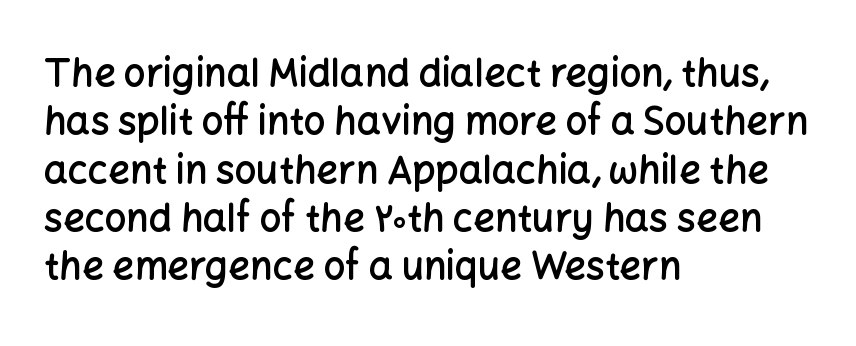
{"serif": "no", "italic": "no", "bold": "semi", "weight": "semibold", "width": "normal", "stroke_contrast": "low", "x_height": "medium", "monospaced": "no", "underline": "no", "align": "left", "line_spacing": "normal", "line_spacing_ratio": 1.27, "letter_spacing": "normal", "letter_spacing_em": 0.0, "glyph_px": 38}
